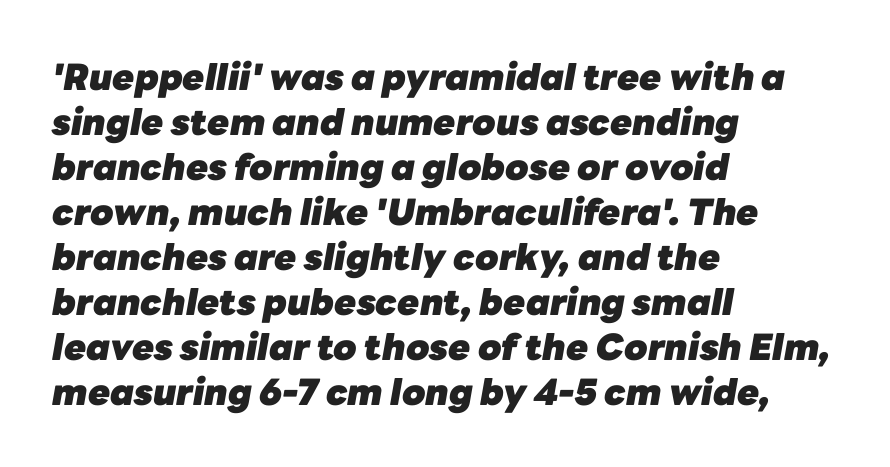
The image shows 36 px heavy type, italic (leaning right); set left-aligned, normal line spacing (1.25x), normal letter spacing, not underlined; low stroke contrast and a medium x-height.
